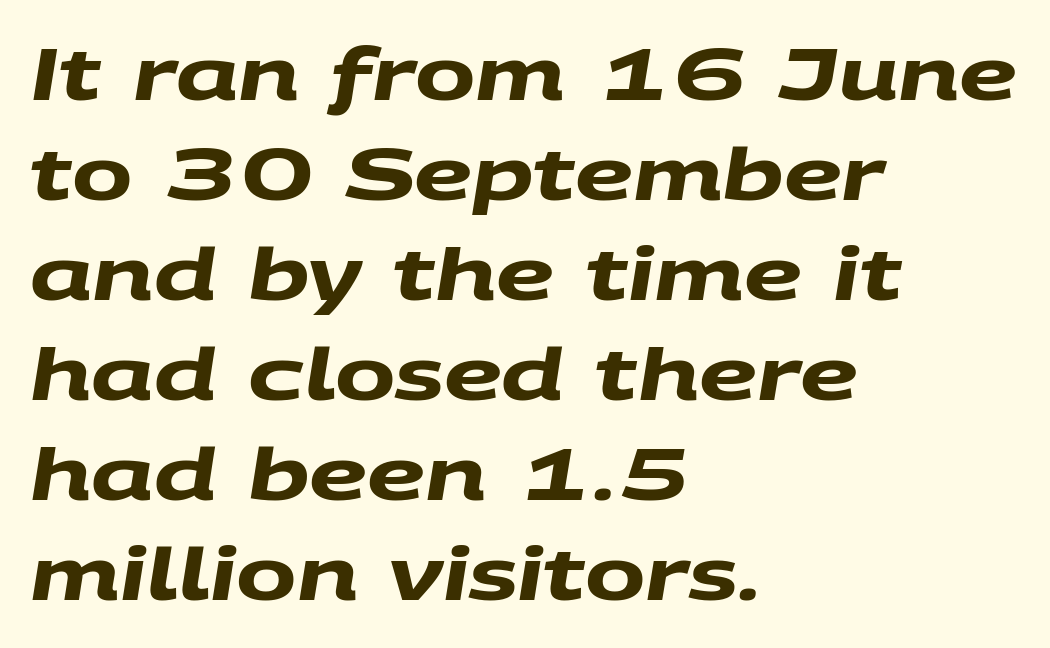
Characters follow at the spacing the type designer built in. In terms of letterform style, serifs are entirely absent. Each letter keeps its own natural width here, so spacing adapts to shape. Students, this is bold: see how much ink each stroke carries.
